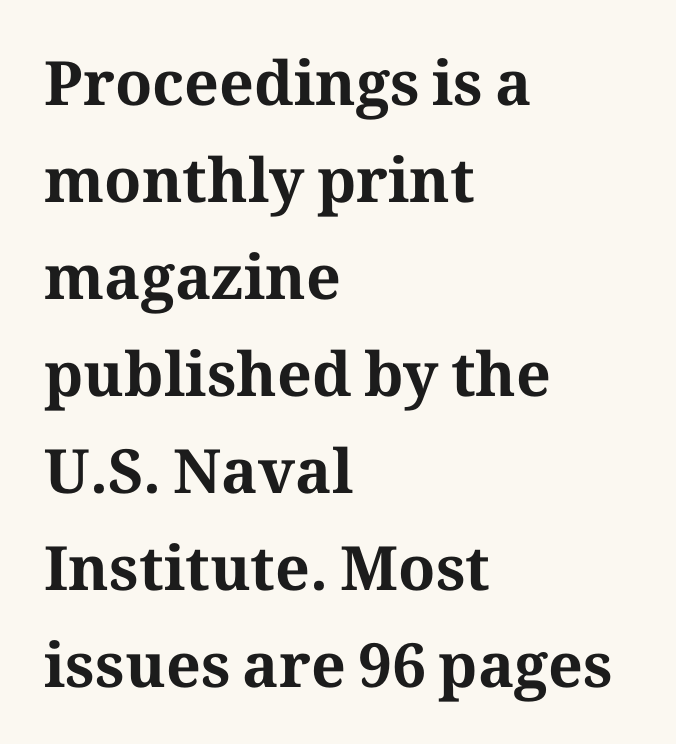
Letter spacing: default. To sum up the face: it has serifs. Ascenders rise straight up at ninety degrees. Character widths vary here, with narrow letters taking less room than wide ones. The characters look thick and weighty, a clear bold.
